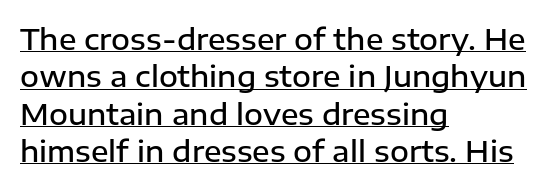
The image shows 29 px semibold sans-serif type, upright; set left-aligned, normal line spacing (1.29x), normal letter spacing, underlined; low stroke contrast and a medium x-height.
